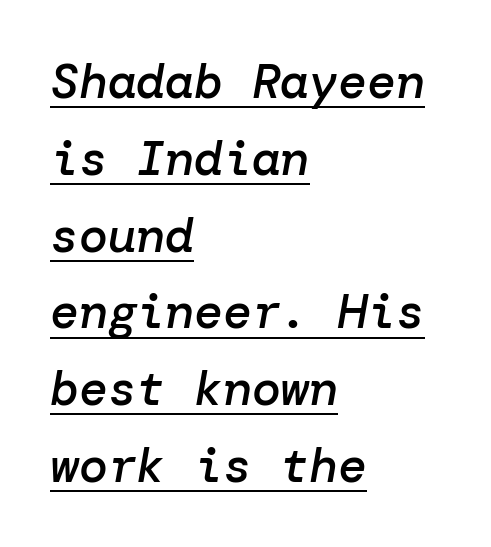
The image shows 48 px semibold type, italic (leaning right); set left-aligned, normal line spacing (1.6x), normal letter spacing, underlined; low stroke contrast and a medium x-height.
